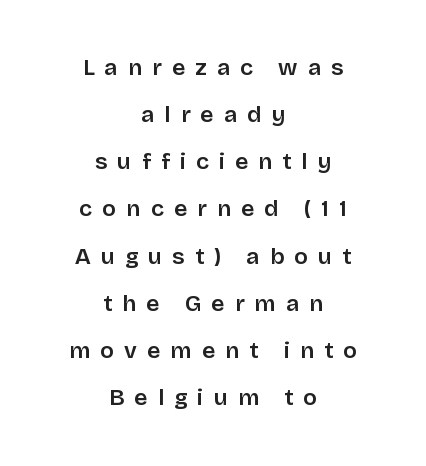
The letters stand straight up with perfectly vertical stems. Students, observe: this is what heavily led, spacious text looks like. A bare baseline throughout the passage. Every row of glyphs is offset so its center matches the block's center. Caption: expanded tracking, letters set apart.
